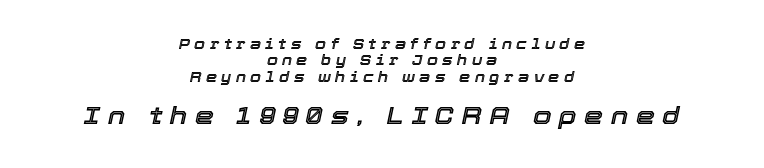
The image shows 24 px text type, italic (leaning right); set centered, line spacing 1.17x, unusually wide letter spacing (+0.32 em), not underlined; the second (bottom) block is 1.71x larger.
